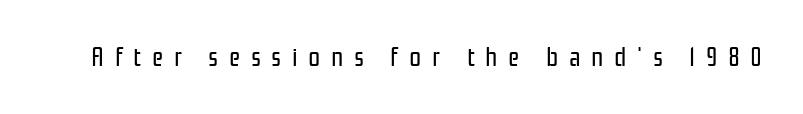
These glyphs show unthickened strokes, regular width or finer. Underlining? Definitely not there. Characters remain perfectly vertical along every line. Caption: expanded tracking, letters set apart.
